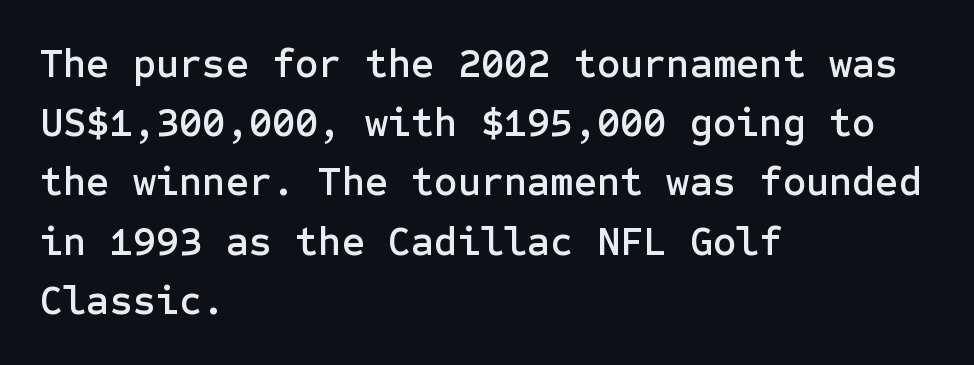
Q: Is the text italic (slanted)? A: No, it is upright.
Q: Is the typeface a serif or a sans-serif typeface? A: Sans-serif.
Q: Is the text underlined? A: No.
Q: How is the paragraph aligned? A: Left-aligned.
Q: Is the spacing between letters normal or unusually wide? A: Normal.
Q: Is the spacing between lines tight, normal or loose? A: Normal.
Q: Width (condensed, normal, or wide)? A: Normal.
Q: Stroke contrast? A: Low.
Q: x-height? A: Medium.
